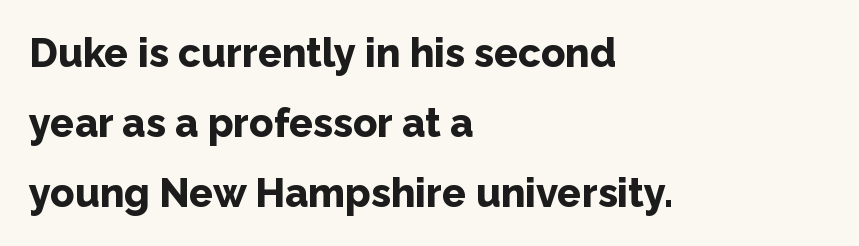
{"serif": "no", "italic": "no", "bold": "yes", "weight": "bold", "width": "normal", "stroke_contrast": "low", "x_height": "medium", "monospaced": "no", "underline": "no", "align": "left", "line_spacing_ratio": 1.75, "letter_spacing": "normal", "letter_spacing_em": 0.0, "glyph_px": 40}
